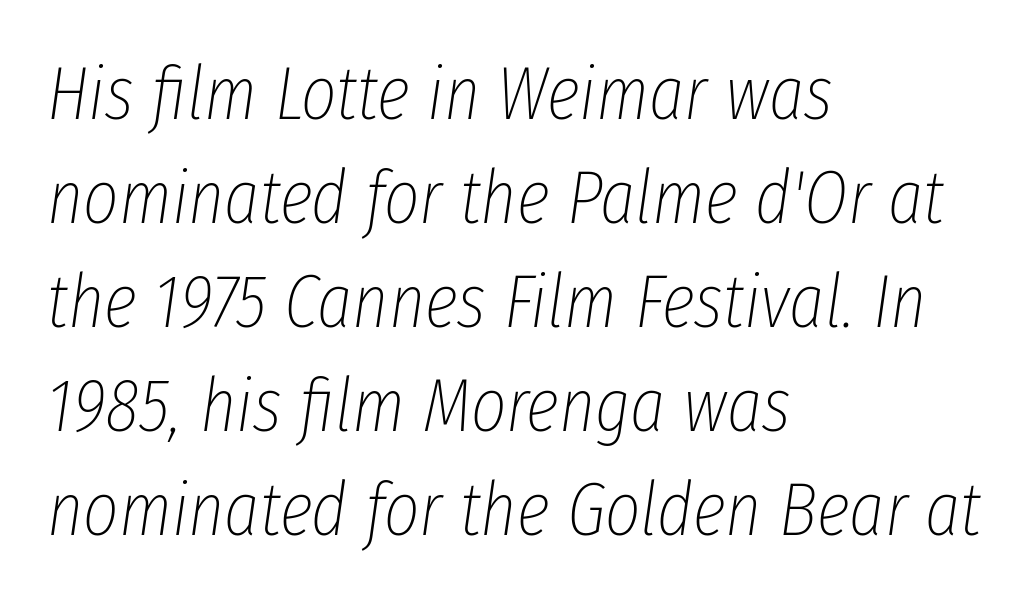
The font is comparable to plain body text, perhaps lighter. In CSS terms this would be text-align: left. Quick note: underline off. Is the type slanted? Yes — the strokes lean at a clear angle. Normally led — the rows are evenly, conventionally spaced.
